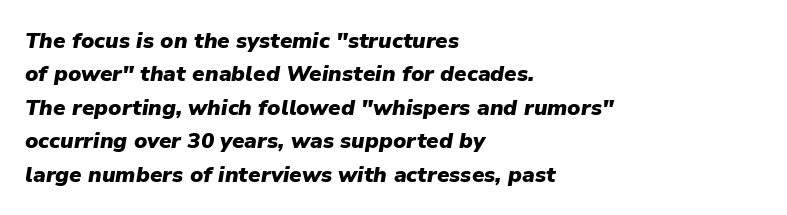
Q: Is the text bold? A: Yes.
Q: Is the text italic (slanted)? A: Yes, it leans right by about 9 degrees.
Q: Is the text underlined? A: No.
Q: How is the paragraph aligned? A: Left-aligned.
Q: Is the spacing between letters normal or unusually wide? A: Normal.
Q: Is the spacing between lines tight, normal or loose? A: Normal.
